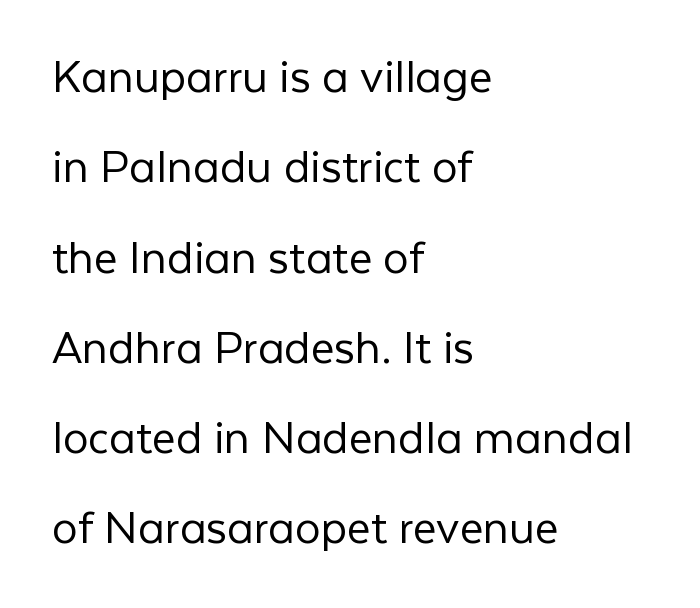
Are there feet on the stems? There aren't — it's a sans. Each letter keeps its own natural width here, so spacing adapts to shape. The passage is arranged the way most books set body copy — flush left. The weight would be labelled regular, book, light, or lighter still.
